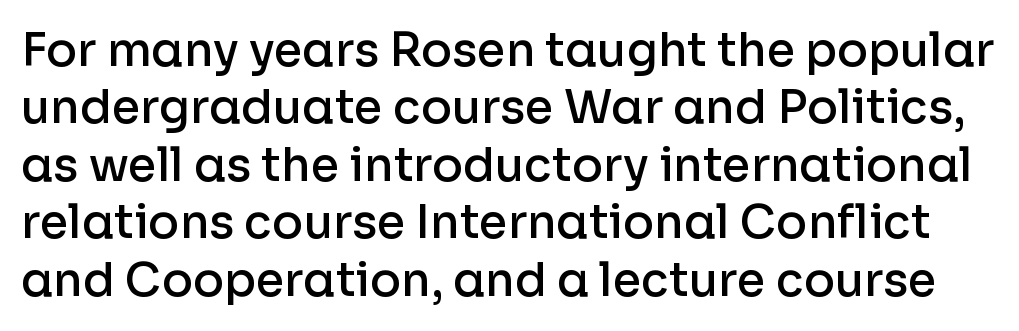
Q: Is the text bold? A: Semi-bold.
Q: Is the text italic (slanted)? A: No, it is upright.
Q: Is the typeface a serif or a sans-serif typeface? A: Sans-serif.
Q: Is the text underlined? A: No.
Q: Is the spacing between letters normal or unusually wide? A: Normal.
Q: Is the spacing between lines tight, normal or loose? A: Normal.
Q: Width (condensed, normal, or wide)? A: Normal.
Q: Stroke contrast? A: Low.
Q: x-height? A: Medium.
Q: Monospaced? A: No.
